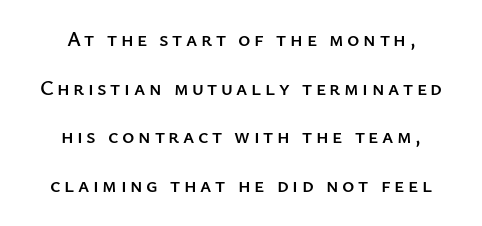
The image shows 21 px text type, upright; set centered, loose line spacing (2.32x), not underlined.
